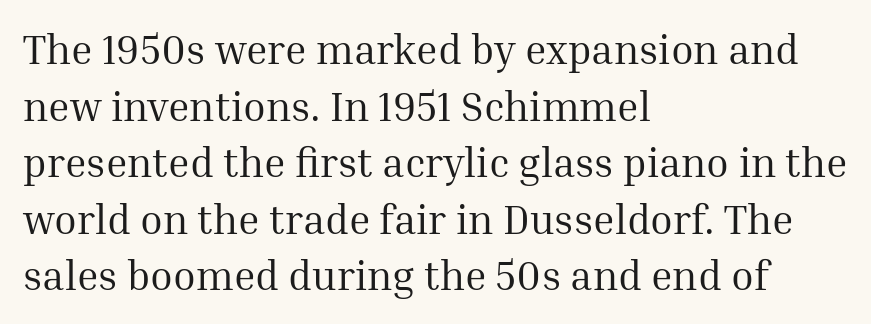
{"serif": "yes", "italic": "no", "bold": "no", "weight": "regular", "width": "normal", "stroke_contrast": "medium", "x_height": "medium", "monospaced": "no", "underline": "no", "align": "left", "line_spacing": "normal", "line_spacing_ratio": 1.38, "letter_spacing": "normal", "letter_spacing_em": 0.0, "glyph_px": 41}
